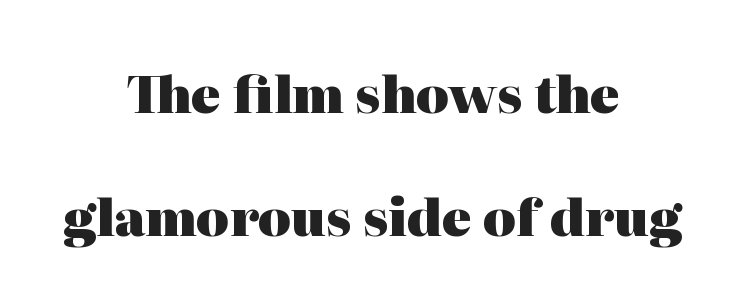
The image shows 50 px heavy serif type, upright; set centered, loose line spacing (2.46x), normal letter spacing, not underlined; high stroke contrast and a medium x-height.
